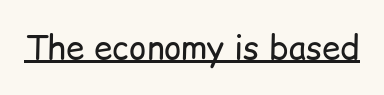
Unlike a traditional serif, this face leaves its strokes unadorned. Letters have the restrained weight of plain body copy at most. Students, note that the glyphs here touch the page at normal intervals. This is the regular roman posture of the typeface.
